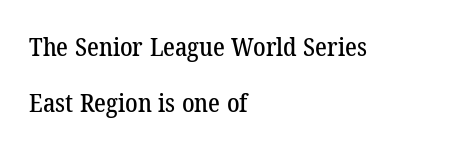
Q: Is the text underlined? A: No.
Q: How is the paragraph aligned? A: Left-aligned.
Q: Is the spacing between letters normal or unusually wide? A: Normal.
Q: Is the spacing between lines tight, normal or loose? A: Loose.
